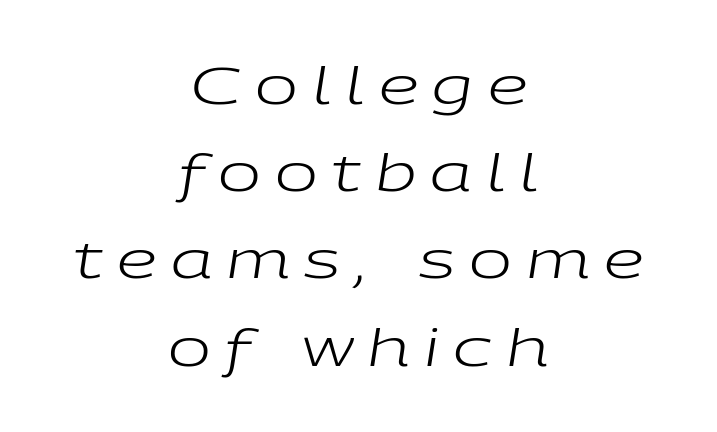
Q: Is the text bold? A: No.
Q: Is the text italic (slanted)? A: Yes, it leans right by about 9 degrees.
Q: Is the text underlined? A: No.
Q: How is the paragraph aligned? A: Centered.
Q: Is the spacing between letters normal or unusually wide? A: Unusually wide.
Q: Width (condensed, normal, or wide)? A: Wide.
Q: Stroke contrast? A: Low.
Q: x-height? A: Medium.
Q: Monospaced? A: No.
